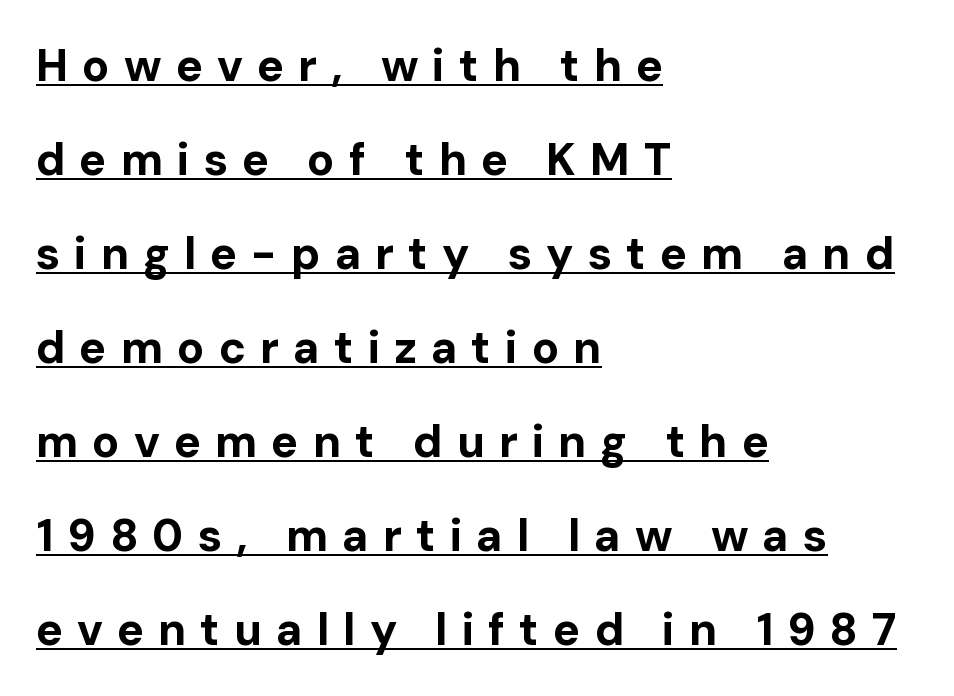
Q: Is the text bold? A: Yes.
Q: Is the text italic (slanted)? A: No, it is upright.
Q: Is the typeface a serif or a sans-serif typeface? A: Sans-serif.
Q: Is the text underlined? A: Yes.
Q: How is the paragraph aligned? A: Left-aligned.
Q: Is the spacing between letters normal or unusually wide? A: Unusually wide.
Q: Is the spacing between lines tight, normal or loose? A: Loose.
Q: Width (condensed, normal, or wide)? A: Normal.
Q: Stroke contrast? A: Low.
Q: x-height? A: Medium.
Q: Monospaced? A: No.
